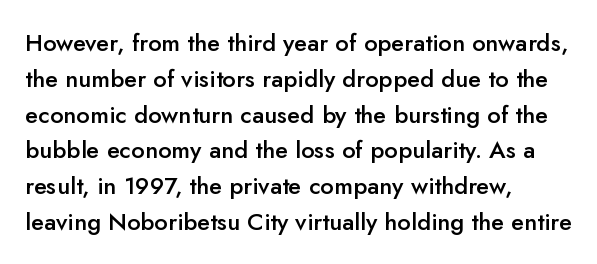
Does extra space separate the letters? No, they use regular spacing. Typographic density is moderately raised because the face is semibold. Do the letters lean? They stand straight. Each line starts at the same left margin while the right side varies. The line-height multiplier appears to be the usual default. Any mark beneath the type? The region is blank.
